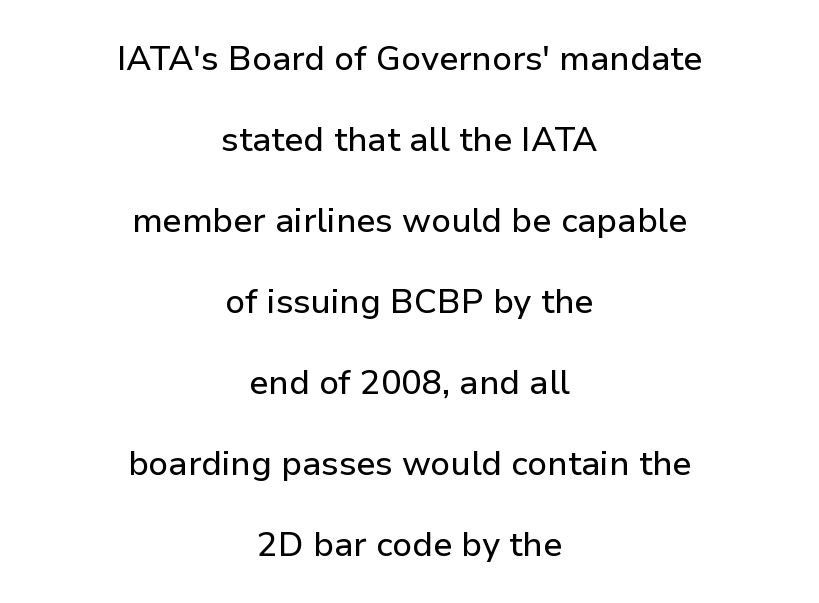
Whoever set this chose breathing room over compactness in the vertical rhythm. The letters sit at their default tracking, neither squeezed nor spread. No italicization has been applied; the sample stays upright. Just letters on the line, the space beneath them empty.
